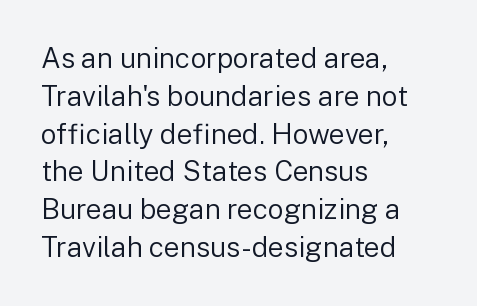
The image shows 28 px regular-weight sans-serif type, upright; set left-aligned, normal line spacing (1.35x), normal letter spacing, not underlined; low stroke contrast and a medium x-height.
